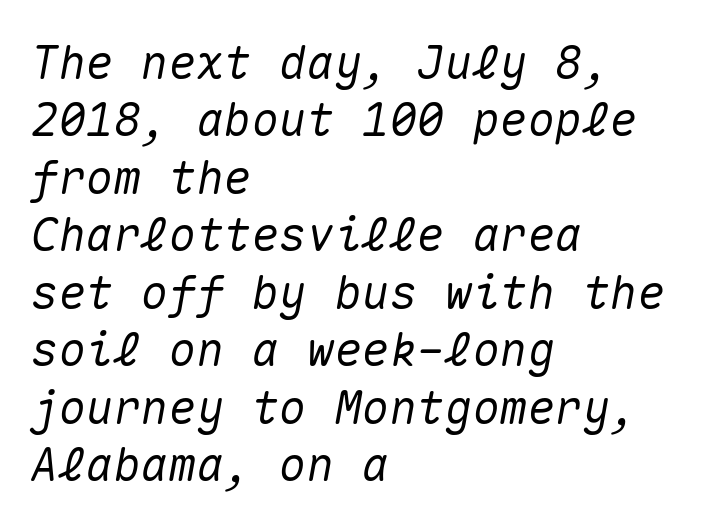
The image shows 46 px text type, italic (leaning right), monospaced; set left-aligned, normal line spacing (1.25x), normal letter spacing, not underlined; medium stroke contrast and a medium x-height.
